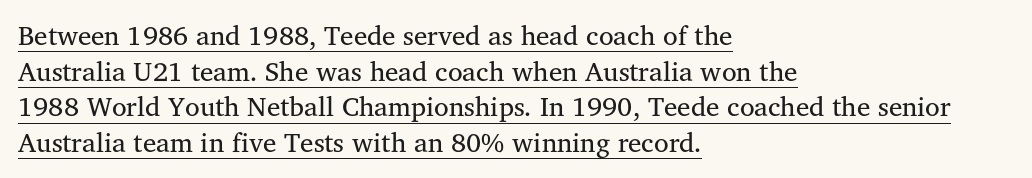
If you drew a ruler down the left edge, every line would touch it. Vertical spacing — default. Like a heading marked for emphasis, these lines bear an underscore. These lines were composed using upright roman letters. Bold? No — there's no thickening of the strokes.
